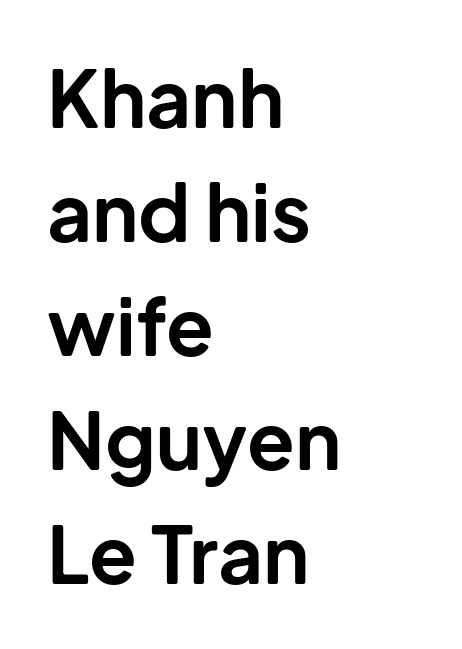
{"serif": "no", "italic": "no", "bold": "yes", "weight": "bold", "width": "normal", "stroke_contrast": "low", "x_height": "medium", "monospaced": "no", "underline": "no", "align": "left", "line_spacing": "normal", "line_spacing_ratio": 1.46, "letter_spacing": "normal", "letter_spacing_em": 0.0, "glyph_px": 78}
